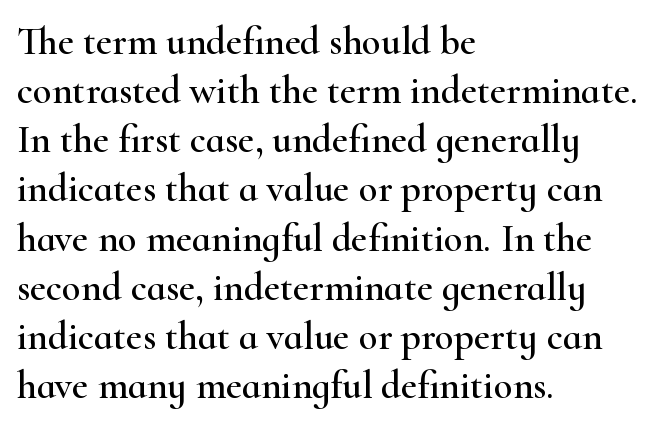
The lettering stays uniformly vertical, giving the passage a roman look. The horizontal fit of the characters is conventional and even. This sample is left-justified, so line endings fall wherever the words run out. A clean baseline with only descenders dipping below it.
